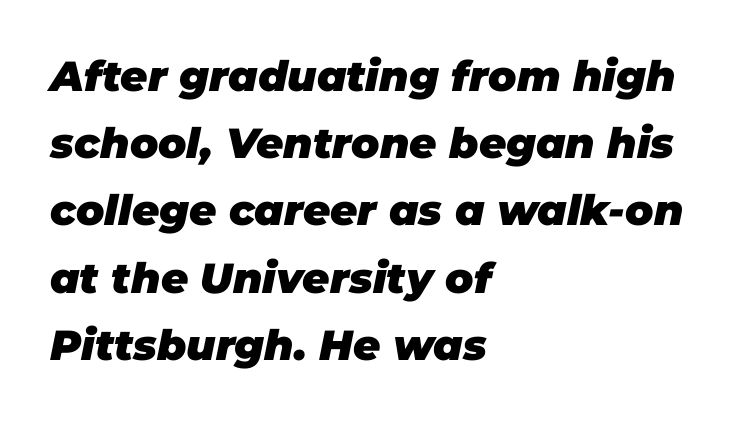
{"italic": "yes", "lean": "right", "slant_degrees": 11, "bold": "yes", "weight": "heavy", "width": "normal", "stroke_contrast": "low", "x_height": "large", "monospaced": "no", "underline": "no", "align": "left", "line_spacing": "normal", "line_spacing_ratio": 1.6, "letter_spacing": "normal", "letter_spacing_em": 0.0, "glyph_px": 42}
